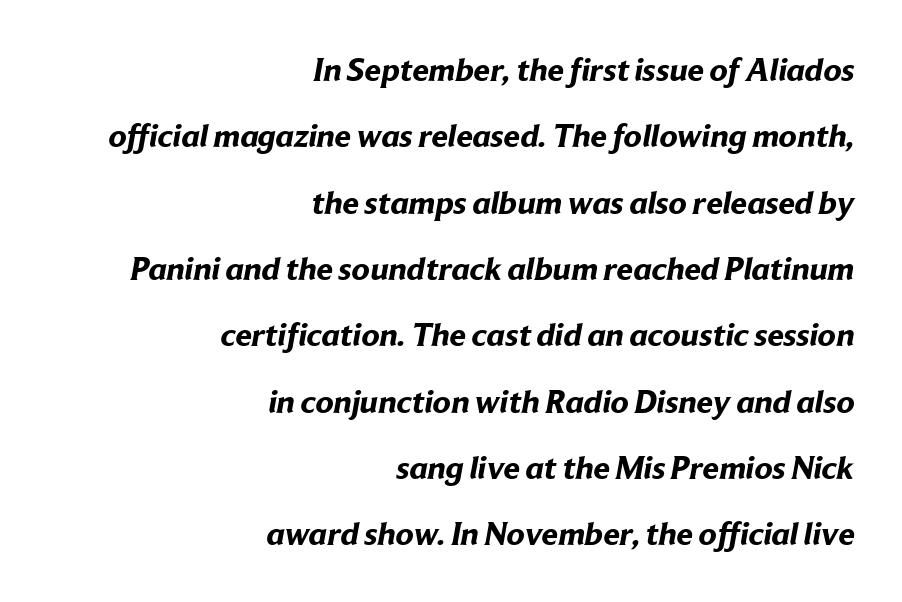
Q: Is the text bold? A: Yes.
Q: Is the typeface a serif or a sans-serif typeface? A: Sans-serif.
Q: Is the text underlined? A: No.
Q: How is the paragraph aligned? A: Right-aligned.
Q: Is the spacing between letters normal or unusually wide? A: Normal.
Q: Is the spacing between lines tight, normal or loose? A: Loose.
Q: Width (condensed, normal, or wide)? A: Normal.
Q: Stroke contrast? A: Low.
Q: x-height? A: Medium.
Q: Monospaced? A: No.
